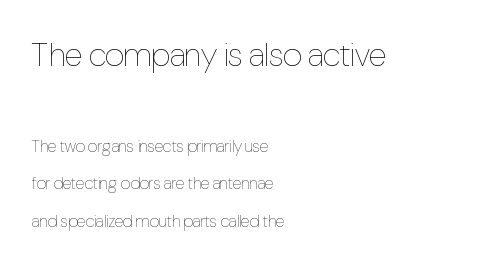
The image shows 34 px thin, condensed type, upright; set left-aligned, loose line spacing (2.22x), normal letter spacing, not underlined; the first (top) block is 2.0x larger; low stroke contrast and a medium x-height.
